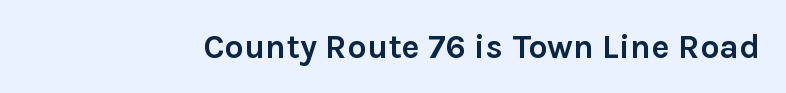
Note the varied advance widths — an 'i' is clearly narrower than an 'm'. Every letter is thick-stroked: bold, no question. Tracking here is standard; glyphs follow each other at the usual distance. The rendering shows plain stroke endings on the letterforms — a sans-serif design. Descender tails drop into unmarked territory. This is roman type, the default non-slanted kind.
